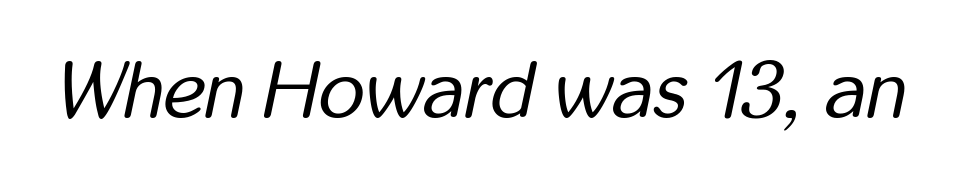
Nobody touched the tracking dial on this one. Heft: none added — not bold. Characters are canted at an angle relative to the baseline's perpendicular. Think of a printed novel: that variable character pitch is what you see here. The area under the type is left untouched.
